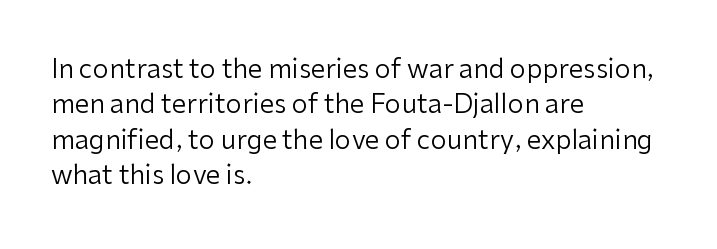
{"italic": "no", "bold": "no", "underline": "no", "align": "left", "line_spacing": "normal", "line_spacing_ratio": 1.36, "letter_spacing": "normal", "letter_spacing_em": 0.0, "glyph_px": 26}
